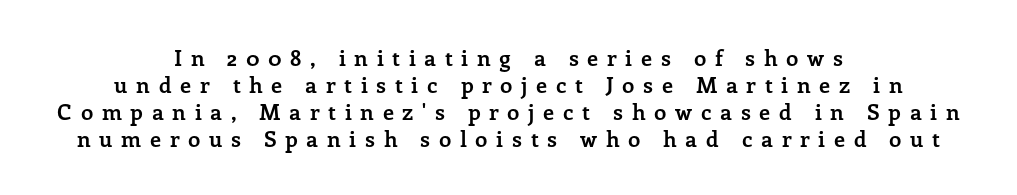
Notice how the passage keeps no hard edge, just a central spine. How are the letters spaced? Widely, with obvious added tracking. Does the lettering tilt? It doesn't — this is upright. I'd describe the lettering as bold — thick and assertive.
